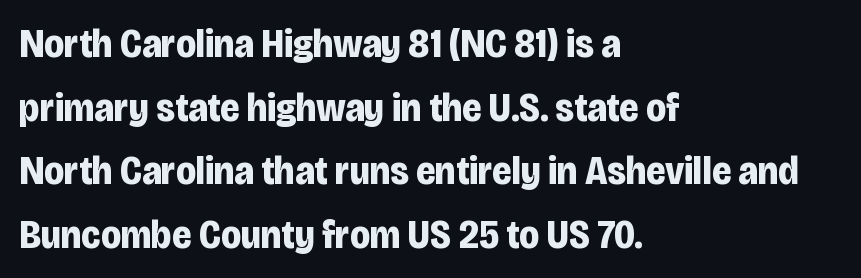
These lines stack with their left ends in a neat column. The rendering uses natural spacing where letterforms have individual widths. A typesetter would call this zero additional tracking. Strokes here are thick enough to call this a true bold.
